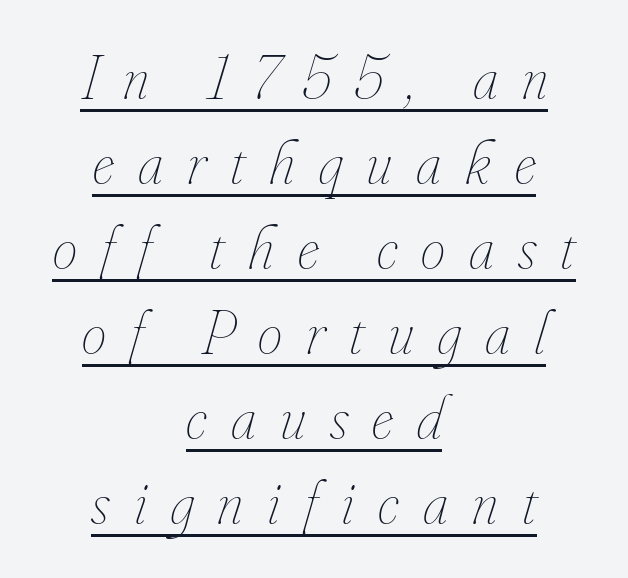
Q: Is the text bold? A: No.
Q: Is the text italic (slanted)? A: Yes, it leans right by about 16 degrees.
Q: Is the text underlined? A: Yes.
Q: How is the paragraph aligned? A: Centered.
Q: Is the spacing between letters normal or unusually wide? A: Unusually wide.
Q: Is the spacing between lines tight, normal or loose? A: Normal.
Q: Width (condensed, normal, or wide)? A: Condensed.
Q: Stroke contrast? A: Low.
Q: x-height? A: Small.
Q: Monospaced? A: No.
